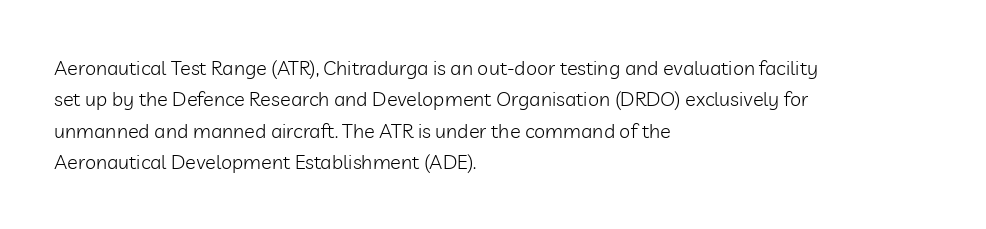
{"italic": "no", "bold": "no", "underline": "no", "align": "left", "line_spacing": "normal", "line_spacing_ratio": 1.57, "letter_spacing": "normal", "letter_spacing_em": 0.0, "glyph_px": 20}
